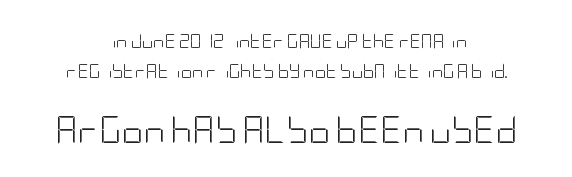
Q: Is the text bold? A: No.
Q: Is the text italic (slanted)? A: No, it is upright.
Q: Is the text underlined? A: No.
Q: How is the paragraph aligned? A: Centered.
Q: Is the spacing between letters normal or unusually wide? A: Normal.
Q: Is the spacing between lines tight, normal or loose? A: Loose.
Q: Which block of text is set in a larger size, the first (top) or the second (bottom)? A: The second (bottom) one.
